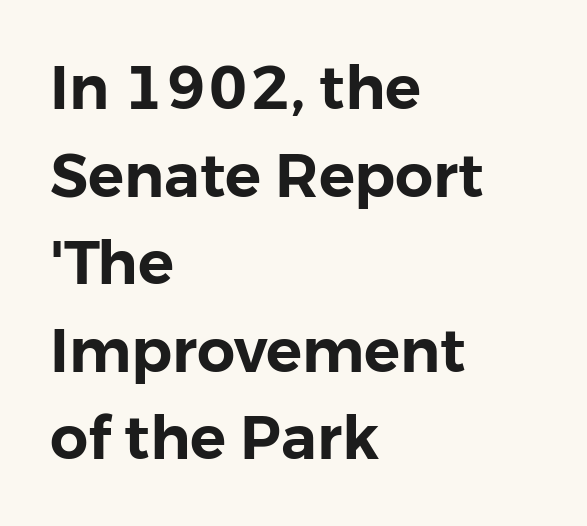
{"serif": "no", "italic": "no", "width": "normal", "stroke_contrast": "low", "x_height": "medium", "monospaced": "no", "underline": "no", "align": "left", "line_spacing": "normal", "line_spacing_ratio": 1.46, "letter_spacing": "normal", "letter_spacing_em": 0.0, "glyph_px": 60}
